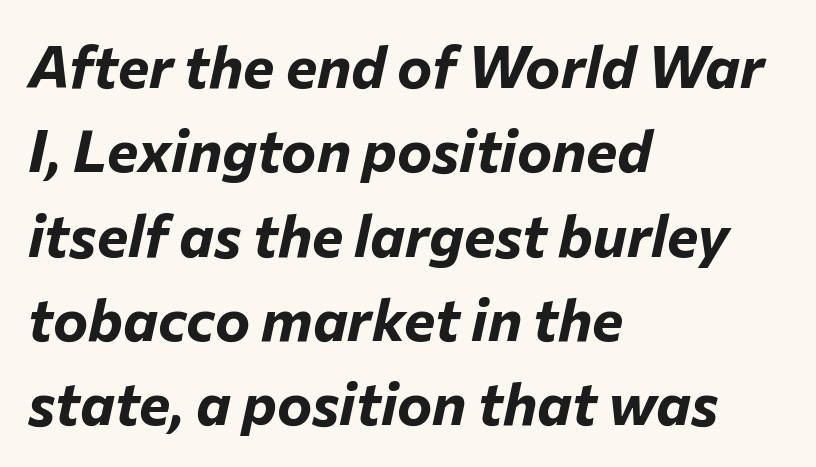
The image shows 59 px bold type, italic (leaning right); set left-aligned, normal line spacing (1.43x), normal letter spacing, not underlined; low stroke contrast and a medium x-height.
